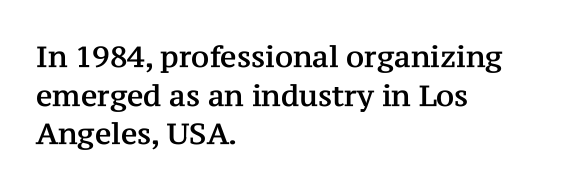
{"serif": "yes", "italic": "no", "width": "normal", "stroke_contrast": "medium", "x_height": "medium", "monospaced": "no", "underline": "no", "align": "left", "line_spacing": "normal", "line_spacing_ratio": 1.33, "letter_spacing": "normal", "letter_spacing_em": 0.0, "glyph_px": 29}
